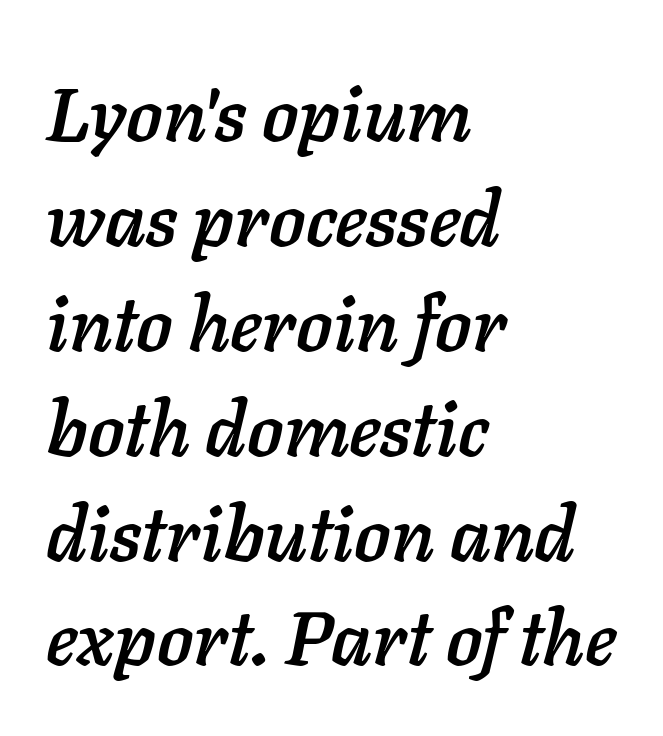
{"italic": "yes", "lean": "right", "slant_degrees": 11, "width": "normal", "stroke_contrast": "low", "x_height": "medium", "monospaced": "no", "underline": "no", "align": "left", "line_spacing": "normal", "line_spacing_ratio": 1.38, "letter_spacing": "normal", "letter_spacing_em": 0.0, "glyph_px": 76}
